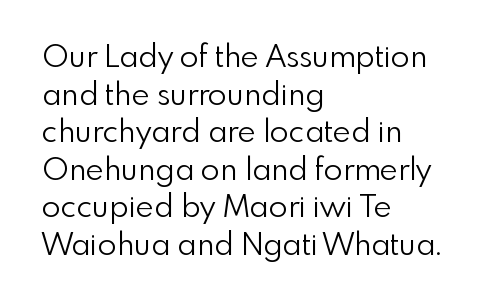
The image shows 31 px light sans-serif type, upright; set left-aligned, line spacing 1.21x, normal letter spacing, not underlined; a small x-height.
